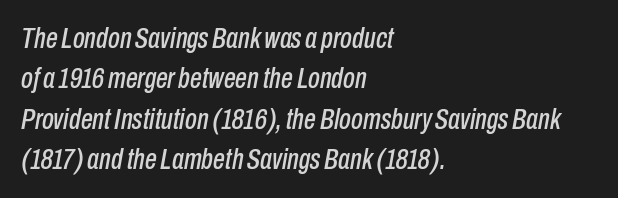
The image shows 30 px condensed type, italic (leaning right); set left-aligned, normal line spacing (1.35x), normal letter spacing, not underlined; low stroke contrast and a medium x-height.
